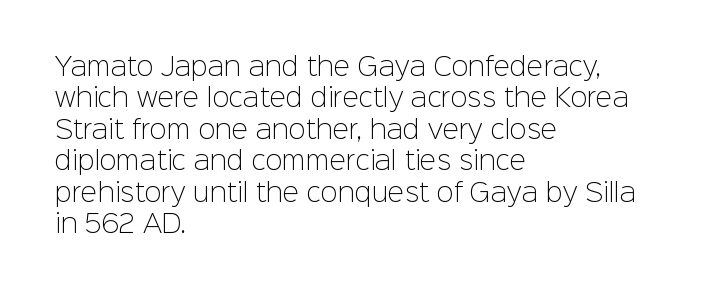
Q: Is the text bold? A: No.
Q: Is the text italic (slanted)? A: No, it is upright.
Q: Is the text underlined? A: No.
Q: How is the paragraph aligned? A: Left-aligned.
Q: Is the spacing between letters normal or unusually wide? A: Normal.
Q: Is the spacing between lines tight, normal or loose? A: Normal.
